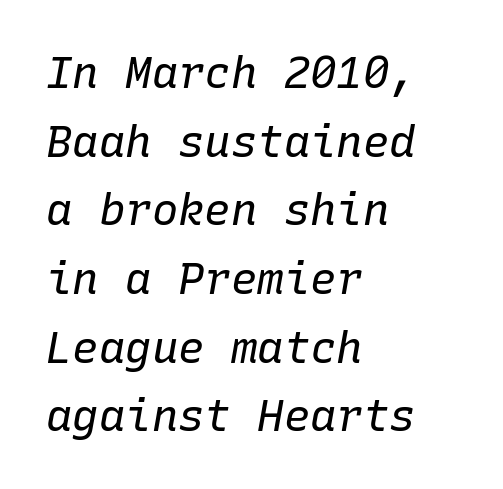
{"italic": "yes", "lean": "right", "slant_degrees": 10, "bold": "no", "weight": "regular", "width": "normal", "stroke_contrast": "low", "x_height": "medium", "monospaced": "yes", "underline": "no", "align": "left", "line_spacing": "normal", "line_spacing_ratio": 1.56, "letter_spacing": "normal", "letter_spacing_em": 0.0, "glyph_px": 44}
